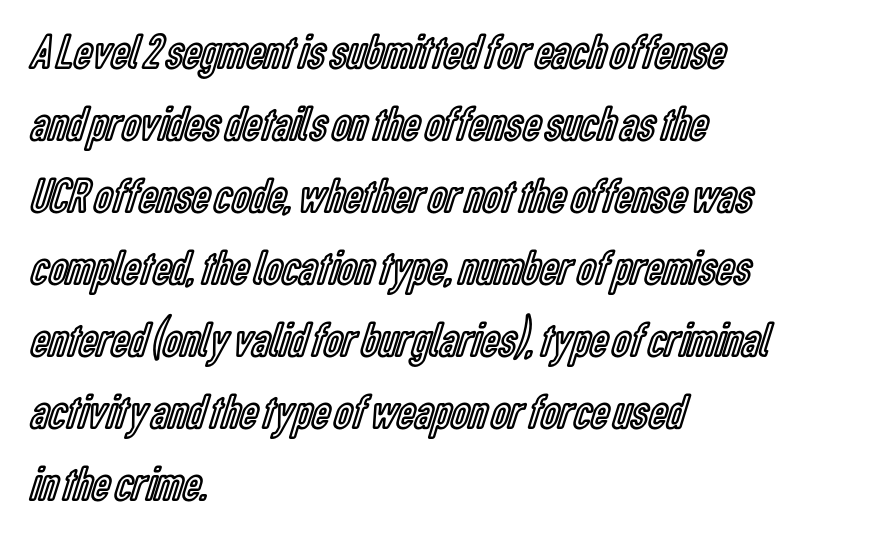
The image shows 50 px condensed type; set left-aligned, normal line spacing (1.44x), normal letter spacing, not underlined; a medium x-height.
